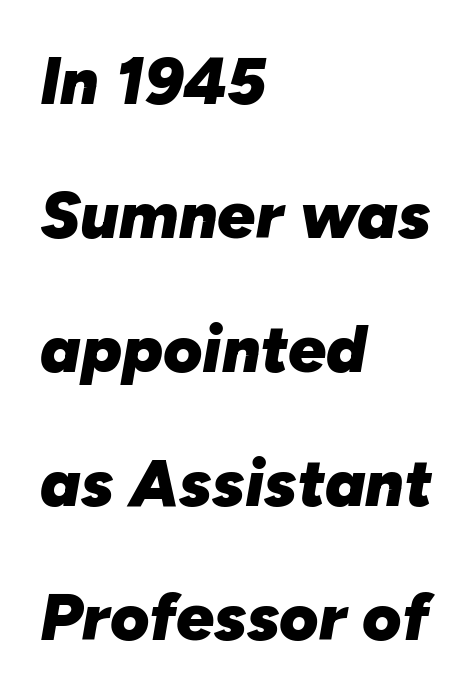
Q: Is the text bold? A: Yes.
Q: Is the text italic (slanted)? A: Yes, it leans right by about 10 degrees.
Q: Is the text underlined? A: No.
Q: How is the paragraph aligned? A: Left-aligned.
Q: Is the spacing between letters normal or unusually wide? A: Normal.
Q: Is the spacing between lines tight, normal or loose? A: Loose.
Q: Width (condensed, normal, or wide)? A: Normal.
Q: Stroke contrast? A: Low.
Q: x-height? A: Medium.
Q: Monospaced? A: No.
